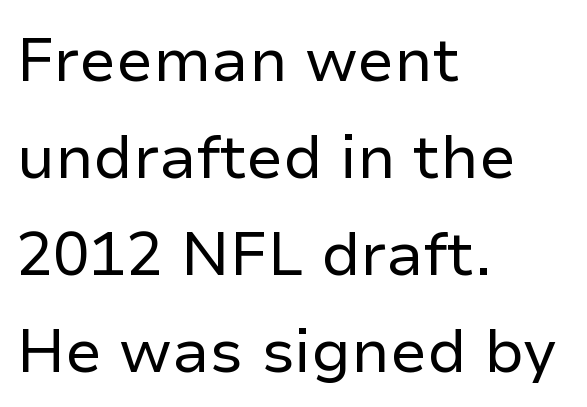
Q: Is the text bold? A: No.
Q: Is the text italic (slanted)? A: No, it is upright.
Q: Is the typeface a serif or a sans-serif typeface? A: Sans-serif.
Q: Is the text underlined? A: No.
Q: How is the paragraph aligned? A: Left-aligned.
Q: Is the spacing between letters normal or unusually wide? A: Normal.
Q: Is the spacing between lines tight, normal or loose? A: Normal.
Q: Width (condensed, normal, or wide)? A: Normal.
Q: Stroke contrast? A: Low.
Q: x-height? A: Medium.
Q: Monospaced? A: No.
